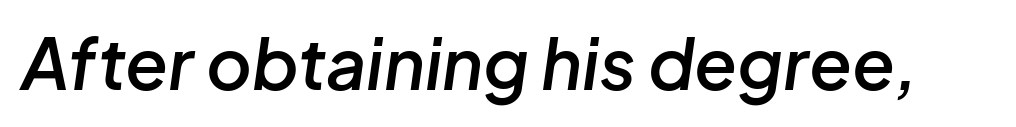
The image shows 70 px semibold type, italic (leaning right); set normal letter spacing, not underlined; low stroke contrast and a medium x-height.
